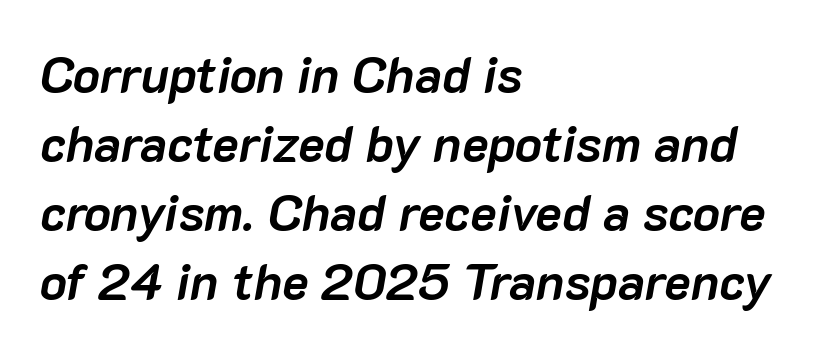
Q: Is the text bold? A: Yes.
Q: Is the text italic (slanted)? A: Yes, it leans right by about 10 degrees.
Q: Is the text underlined? A: No.
Q: How is the paragraph aligned? A: Left-aligned.
Q: Is the spacing between letters normal or unusually wide? A: Normal.
Q: Is the spacing between lines tight, normal or loose? A: Normal.
Q: Width (condensed, normal, or wide)? A: Normal.
Q: Stroke contrast? A: Low.
Q: x-height? A: Medium.
Q: Monospaced? A: No.
